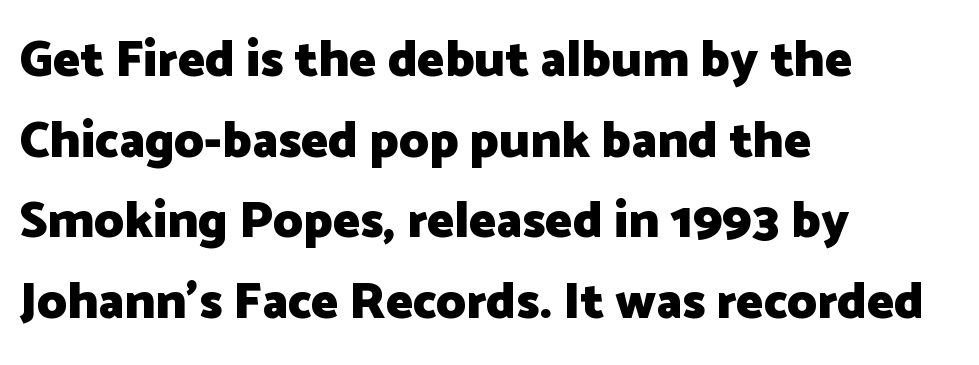
Q: Is the text bold? A: Yes.
Q: Is the text italic (slanted)? A: No, it is upright.
Q: Is the typeface a serif or a sans-serif typeface? A: Sans-serif.
Q: Is the text underlined? A: No.
Q: How is the paragraph aligned? A: Left-aligned.
Q: Is the spacing between letters normal or unusually wide? A: Normal.
Q: Is the spacing between lines tight, normal or loose? A: Normal.
Q: Width (condensed, normal, or wide)? A: Normal.
Q: Stroke contrast? A: Low.
Q: x-height? A: Medium.
Q: Monospaced? A: No.
